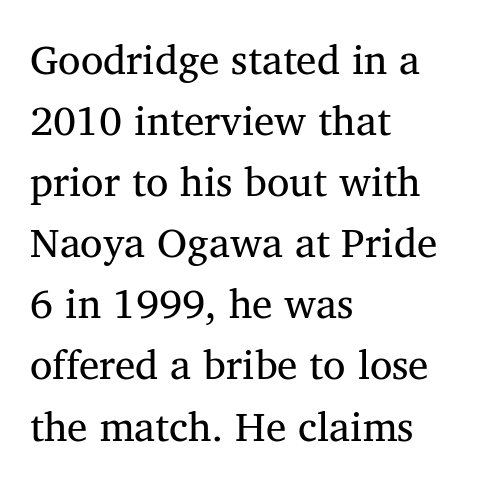
Baseline-to-baseline distance is the conventional proportion of letter height. A student would call this left alignment; a typographer would say flush left, rag right. The letters stand upright; this is a roman face. The face used here is proportionally spaced, like ordinary book or web type. The horizontal fit of the characters is conventional and even.
